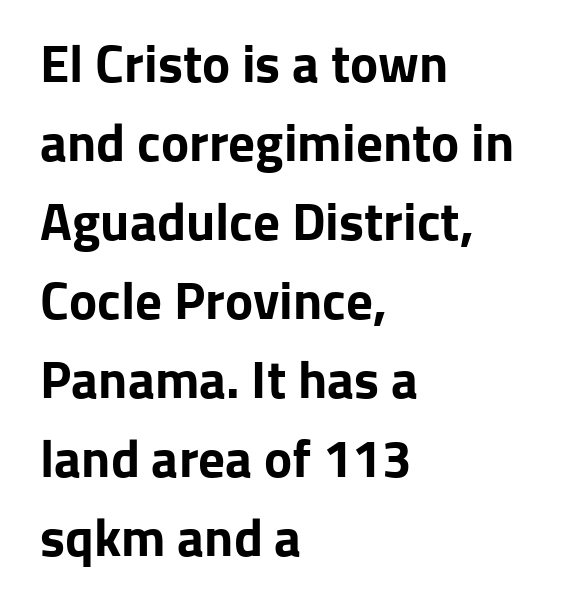
This is the regular roman posture of the typeface. Spacing between characters is what you'd get straight out of the box. The zone under the glyphs is completely vacant. Vertically, the passage feels balanced, rows spaced as you'd expect. As a designer I'd log this as weight 700, bold.
